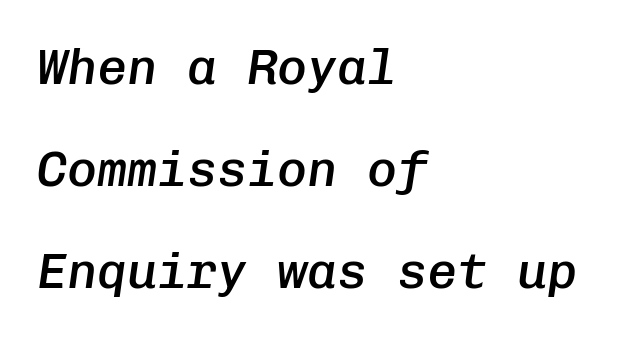
{"italic": "yes", "lean": "right", "slant_degrees": 8, "bold": "semi", "weight": "semibold", "width": "normal", "stroke_contrast": "low", "x_height": "medium", "monospaced": "yes", "underline": "no", "align": "left", "line_spacing": "loose", "line_spacing_ratio": 2.04, "letter_spacing": "normal", "letter_spacing_em": 0.0, "glyph_px": 50}
